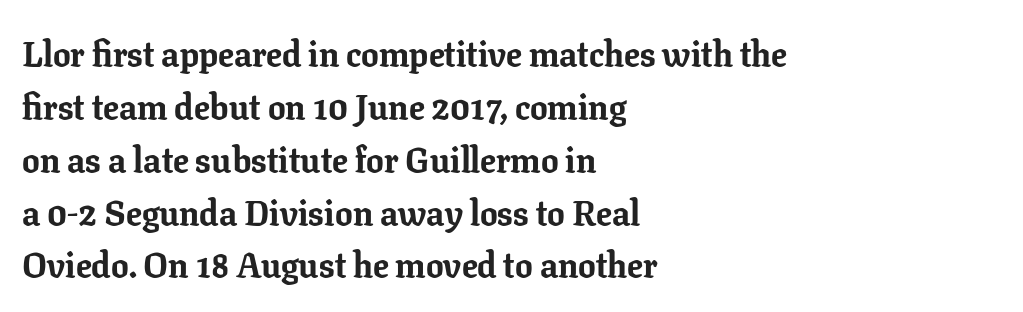
{"serif": "yes", "italic": "no", "bold": "yes", "weight": "bold", "width": "normal", "stroke_contrast": "low", "x_height": "medium", "monospaced": "no", "underline": "no", "align": "left", "line_spacing": "normal", "line_spacing_ratio": 1.51, "letter_spacing": "normal", "letter_spacing_em": 0.0, "glyph_px": 35}
